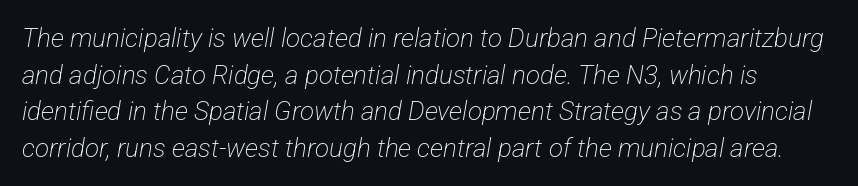
{"bold": "no", "underline": "no", "line_spacing": "normal", "line_spacing_ratio": 1.41, "letter_spacing": "normal", "letter_spacing_em": 0.0, "glyph_px": 26}
